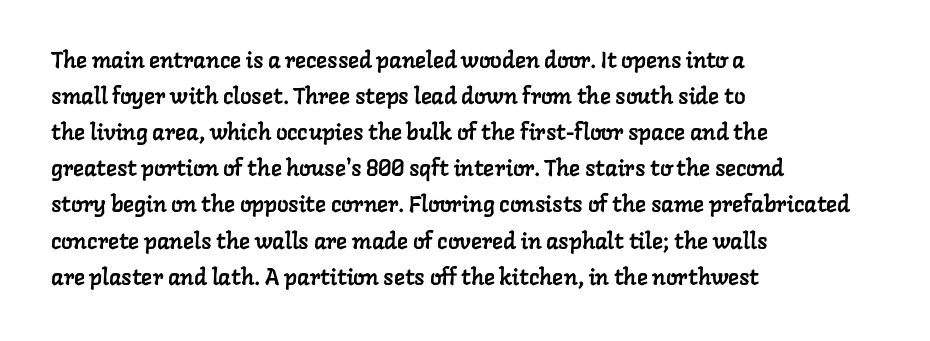
Compared with typical paragraphs, the rows here are spaced about the same. Short note: letters normally spaced. Visually the block forms a straight wall on the left and a jagged coastline on the right. The gap between lines stays unmarked.
